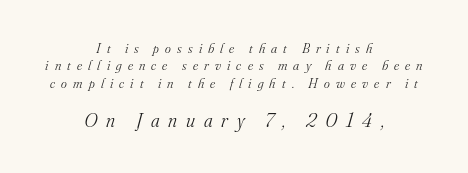
Q: Is the text bold? A: No.
Q: Is the text italic (slanted)? A: Yes, it leans right by about 16 degrees.
Q: Is the text underlined? A: No.
Q: How is the paragraph aligned? A: Centered.
Q: Is the spacing between letters normal or unusually wide? A: Unusually wide.
Q: Is the spacing between lines tight, normal or loose? A: Normal.
Q: Which block of text is set in a larger size, the first (top) or the second (bottom)? A: The second (bottom) one.
